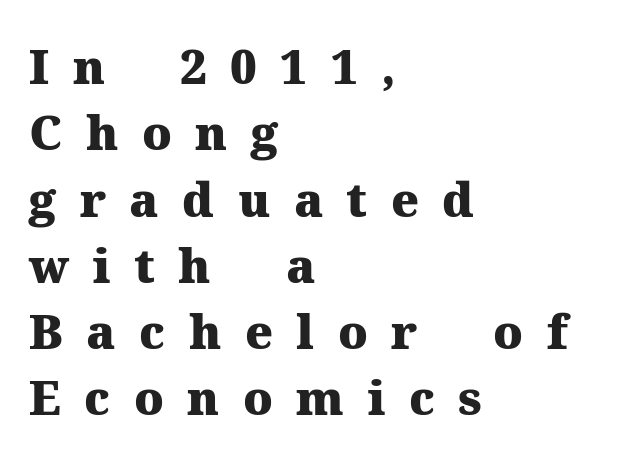
Visually the block forms a straight wall on the left and a jagged coastline on the right. Characters follow at a spacing far wider than the type designer built in. Nobody drew a line under any word here. Character widths vary here, with narrow letters taking less room than wide ones.
